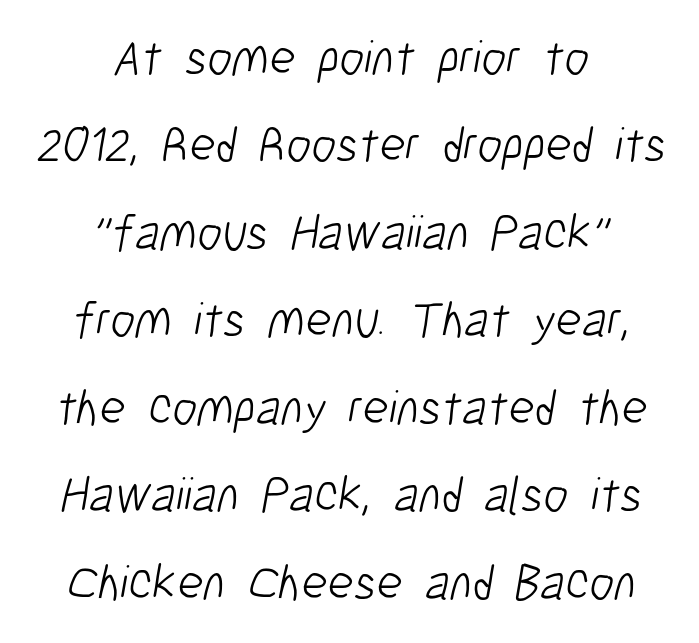
Q: Is the text bold? A: No.
Q: Is the typeface a serif or a sans-serif typeface? A: Sans-serif.
Q: Is the text underlined? A: No.
Q: How is the paragraph aligned? A: Centered.
Q: Is the spacing between letters normal or unusually wide? A: Normal.
Q: Width (condensed, normal, or wide)? A: Condensed.
Q: Stroke contrast? A: Low.
Q: x-height? A: Medium.
Q: Monospaced? A: No.
